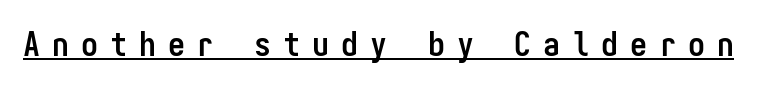
The axis of the letterforms is exactly vertical. The face used here is monospaced, like something from a code editor. I'd describe the lettering as bold — thick and assertive. The letters carry no serifs — their stems end cleanly without finishing strokes. Underlined type. What stands out about the letter spacing? Its width — letters are far apart.
